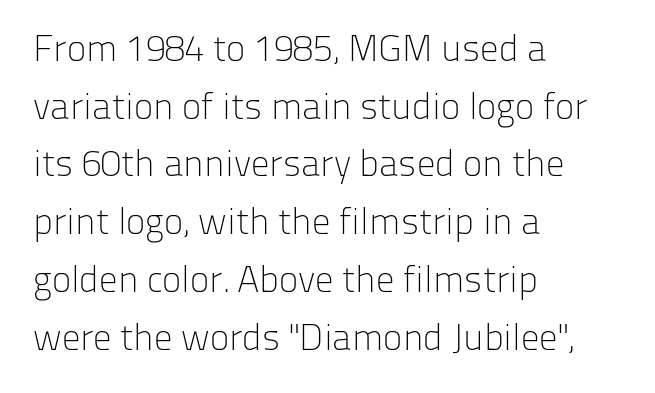
{"serif": "no", "italic": "no", "bold": "no", "weight": "light", "width": "normal", "stroke_contrast": "low", "x_height": "medium", "monospaced": "no", "underline": "no", "align": "left", "line_spacing": "normal", "line_spacing_ratio": 1.56, "letter_spacing": "normal", "letter_spacing_em": 0.0, "glyph_px": 37}
